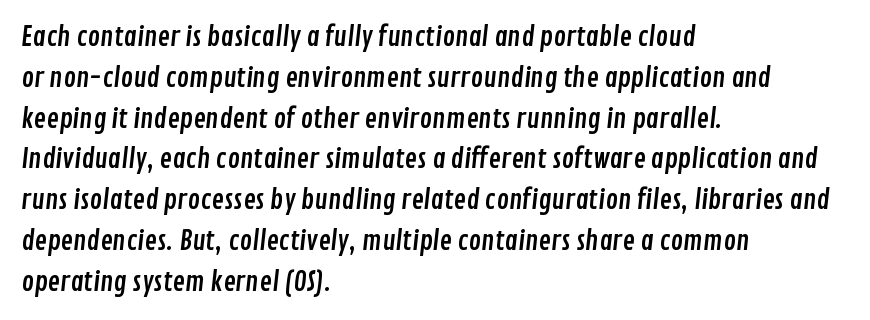
The area under the type is left untouched. Does the leading feel generous? No, just average. Does extra space separate the letters? No, they use regular spacing. Casual observation: everything's shoved over to the left.
